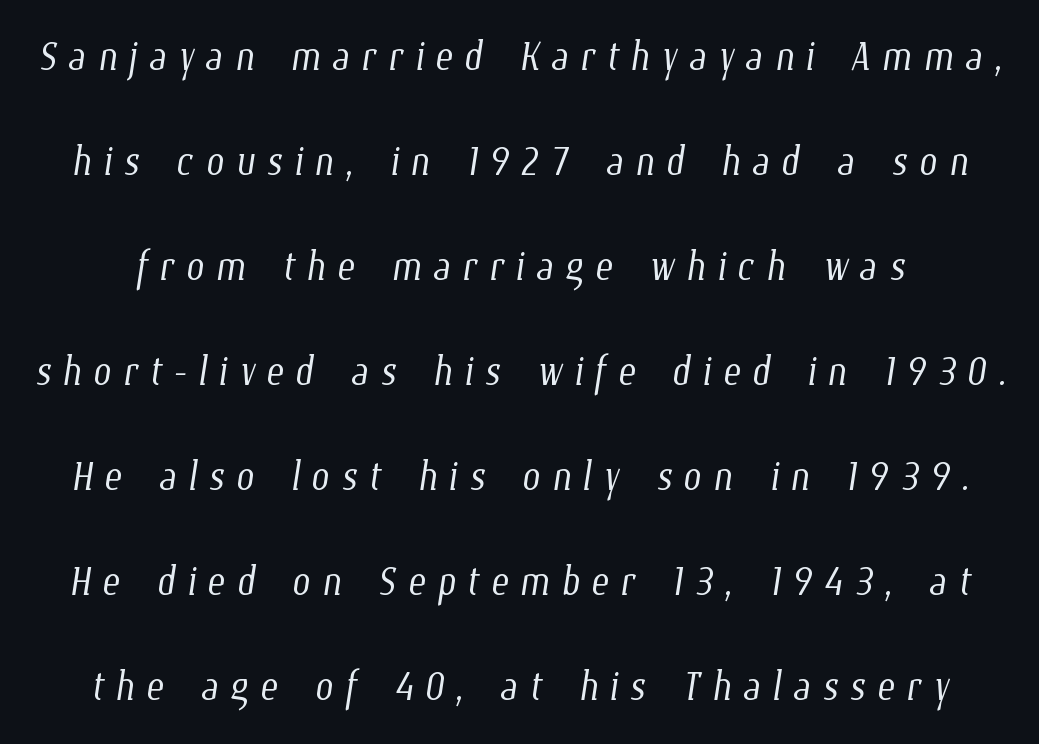
{"bold": "no", "weight": "light", "width": "condensed", "stroke_contrast": "low", "x_height": "medium", "monospaced": "no", "underline": "no", "line_spacing": "loose", "line_spacing_ratio": 1.98, "letter_spacing": "wide", "letter_spacing_em": 0.21, "glyph_px": 53}
